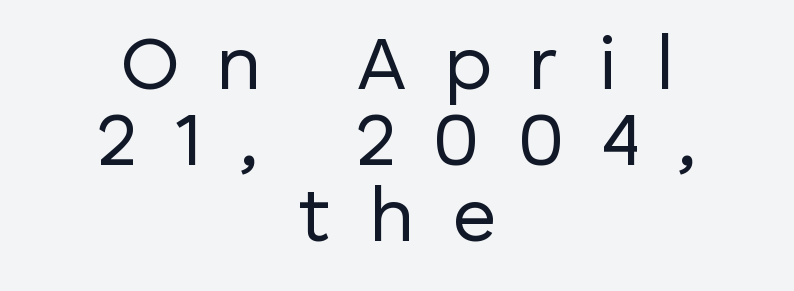
The image shows 77 px regular-weight sans-serif type, upright; set centered, tight line spacing (0.99x), unusually wide letter spacing (+0.5 em), not underlined; low stroke contrast and a medium x-height.
